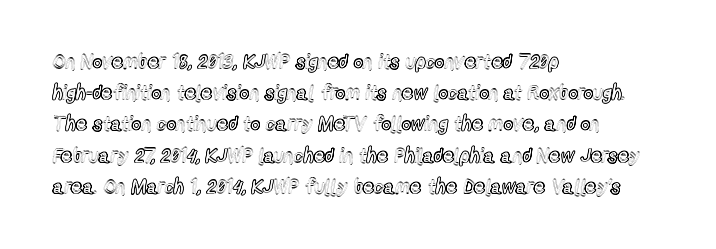
You could call the tracking neutral — neither tight nor loose. Just letters on the line, the space beneath them empty. Compared with typical paragraphs, the rows here are spaced about the same.
